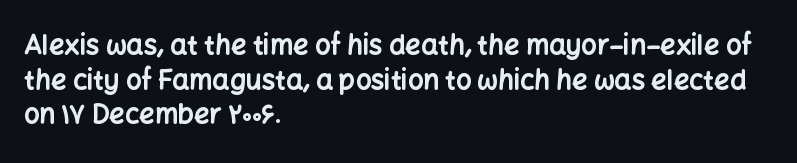
The image shows 27 px bold type, upright; set left-aligned, normal line spacing (1.28x), normal letter spacing, not underlined.
